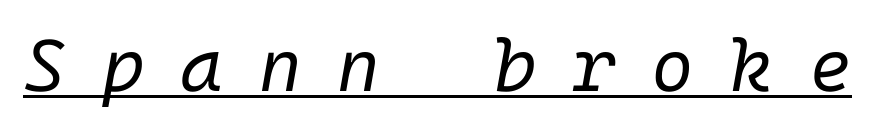
Like a heading marked for emphasis, these lines bear an underscore. Heft: none added — not bold. Words appear elongated and porous because spacing is wide. You can tell it's italic because the verticals aren't actually vertical.
